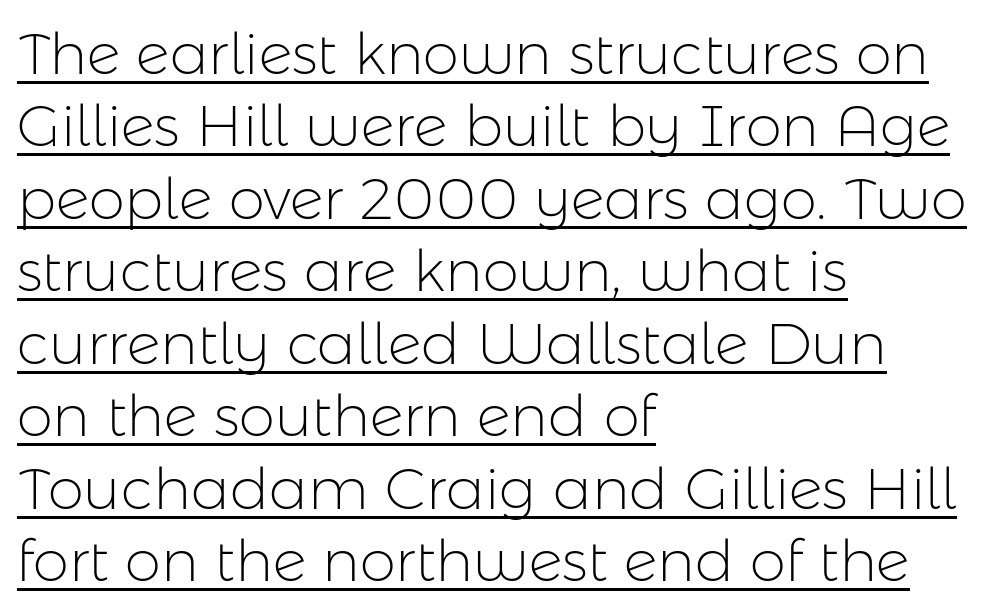
The image shows 58 px light sans-serif type, upright; set left-aligned, normal line spacing (1.25x), normal letter spacing, underlined; low stroke contrast and a medium x-height.
